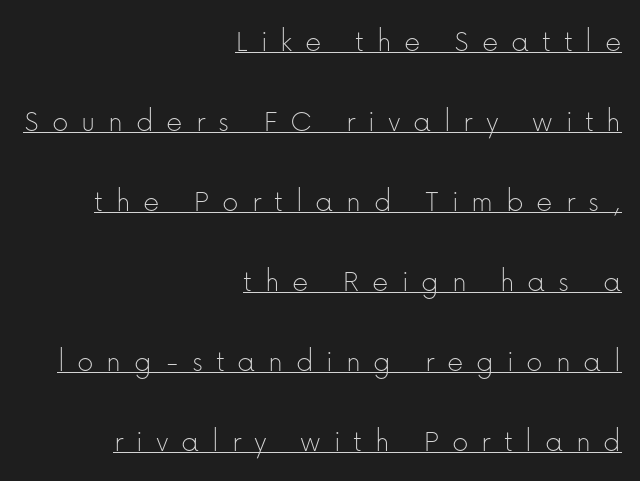
Q: Is the text bold? A: No.
Q: Is the text italic (slanted)? A: No, it is upright.
Q: Is the typeface a serif or a sans-serif typeface? A: Sans-serif.
Q: Is the text underlined? A: Yes.
Q: How is the paragraph aligned? A: Right-aligned.
Q: Is the spacing between letters normal or unusually wide? A: Unusually wide.
Q: Is the spacing between lines tight, normal or loose? A: Loose.
Q: Width (condensed, normal, or wide)? A: Normal.
Q: Stroke contrast? A: Low.
Q: x-height? A: Medium.
Q: Monospaced? A: No.
